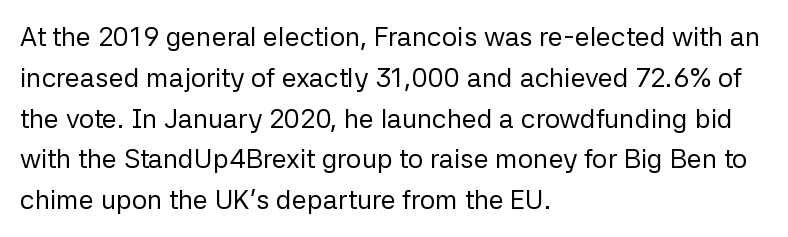
The passage shown stacks its lines at a standard gap. Plain, unruled lines of type. Summary of weight: not heavy and not bold. The rendering keeps characters at their native spacing. Notice how the stems are strictly vertical — no italics here.
